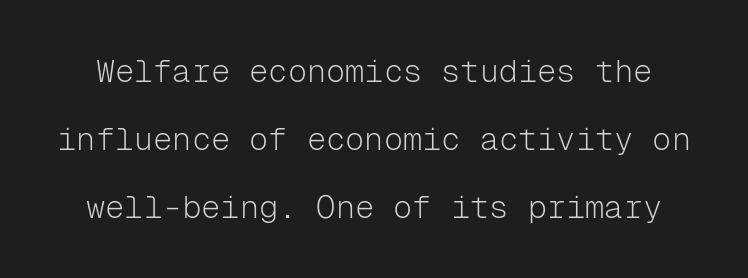
Q: Is the text bold? A: No.
Q: Is the text italic (slanted)? A: No, it is upright.
Q: Is the typeface a serif or a sans-serif typeface? A: Sans-serif.
Q: Is the text underlined? A: No.
Q: Is the spacing between letters normal or unusually wide? A: Normal.
Q: Is the spacing between lines tight, normal or loose? A: Loose.
Q: Width (condensed, normal, or wide)? A: Normal.
Q: Stroke contrast? A: Low.
Q: x-height? A: Medium.
Q: Monospaced? A: Yes.
